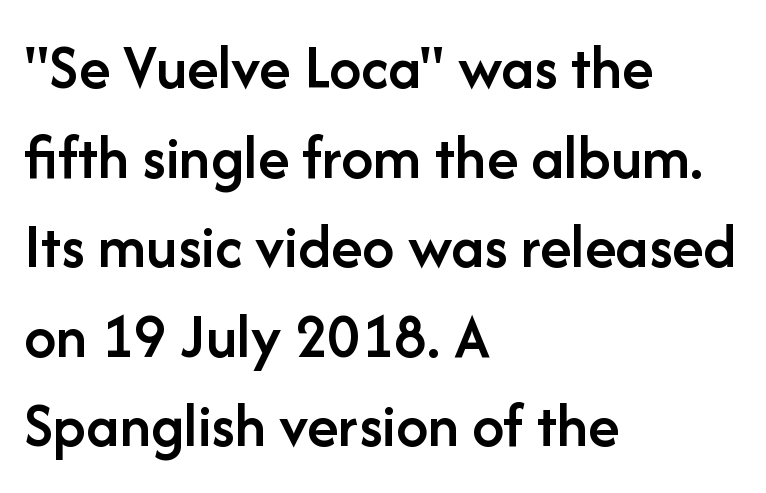
Spacing between characters is what you'd get straight out of the box. Proportional: the letters do not fall into vertical columns. These lines were composed using upright roman letters. Each line starts at the same left margin while the right side varies.
